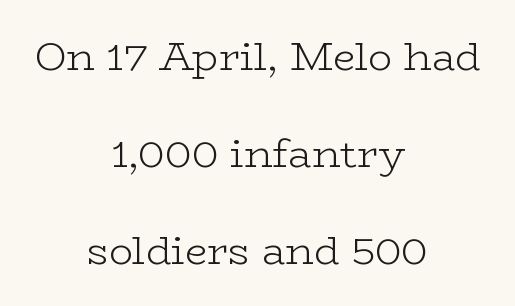
{"serif": "yes", "italic": "no", "bold": "no", "weight": "light", "width": "wide", "stroke_contrast": "low", "x_height": "medium", "monospaced": "no", "underline": "no", "align": "center", "line_spacing": "loose", "line_spacing_ratio": 2.43, "letter_spacing": "normal", "letter_spacing_em": 0.0, "glyph_px": 40}
